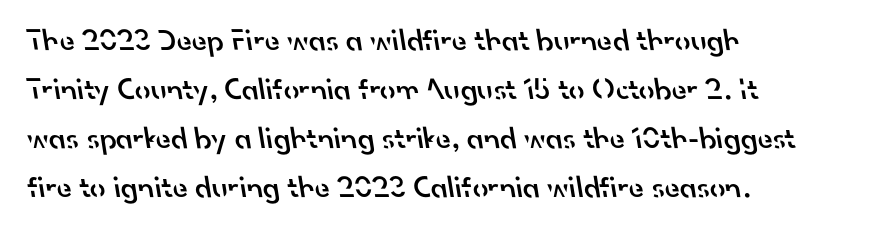
All the whitespace from short lines collects on the right. The words here are not underlined. Honestly, the row spacing looks completely unremarkable. The face used here is proportionally spaced, like ordinary book or web type.
